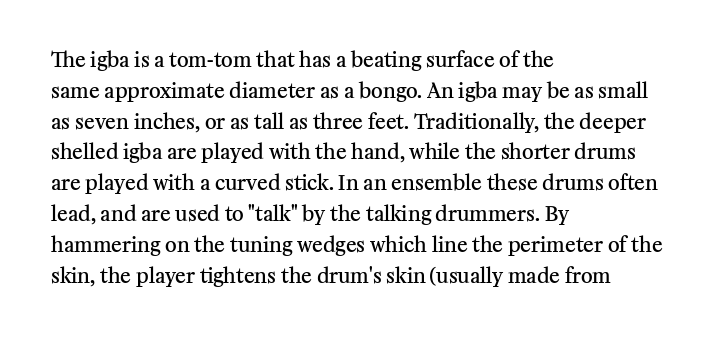
{"italic": "no", "bold": "semi", "underline": "no", "align": "left", "line_spacing": "normal", "line_spacing_ratio": 1.54, "letter_spacing": "normal", "letter_spacing_em": 0.0, "glyph_px": 20}
